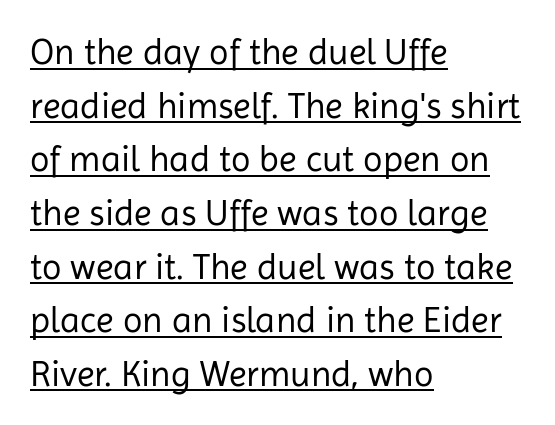
The image shows 36 px regular-weight sans-serif type, upright; set left-aligned, normal line spacing (1.49x), normal letter spacing, underlined; low stroke contrast and a medium x-height.
